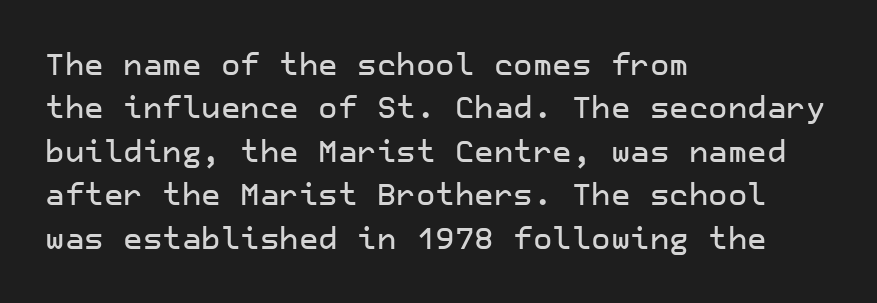
Caption: standard tracking, unaltered. No italicization has been applied; the sample stays upright. You can tell from the bare stems that sans-serif type was used. Is there much room between lines? A standard amount, neither cramped nor airy.
